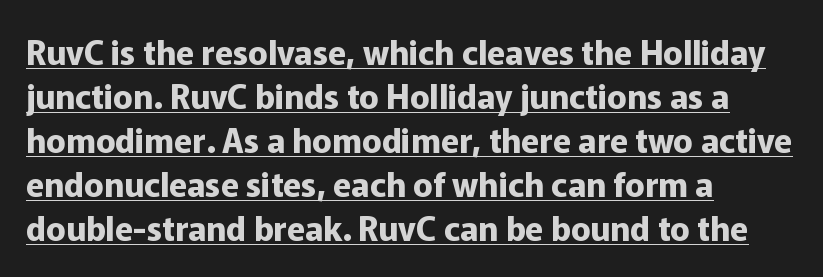
{"serif": "no", "italic": "no", "bold": "yes", "weight": "bold", "width": "normal", "stroke_contrast": "low", "x_height": "medium", "monospaced": "no", "underline": "yes", "align": "left", "line_spacing": "normal", "line_spacing_ratio": 1.33, "letter_spacing": "normal", "letter_spacing_em": 0.0, "glyph_px": 33}
